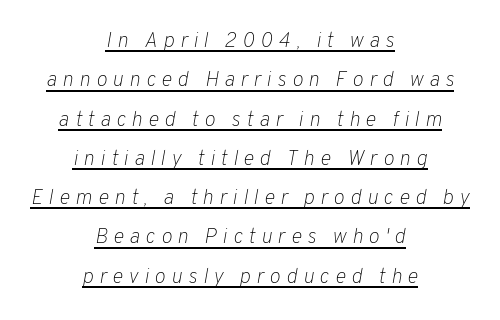
Q: Is the text bold? A: No.
Q: Is the text italic (slanted)? A: Yes, it leans right by about 10 degrees.
Q: Is the text underlined? A: Yes.
Q: How is the paragraph aligned? A: Centered.
Q: Is the spacing between letters normal or unusually wide? A: Unusually wide.
